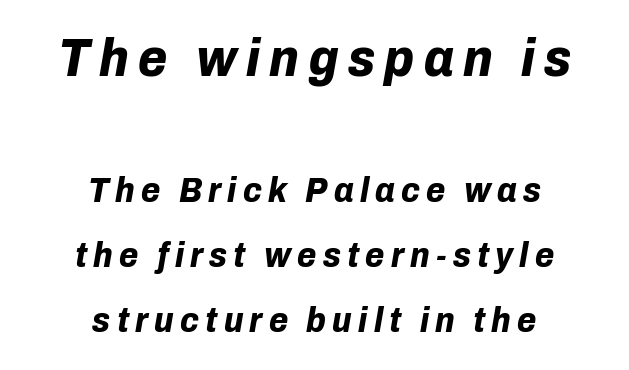
You could not count columns in this text — the font is proportionally spaced. The glyphs look as if they've been sheared to an angle. Two sizes are in play, and the larger belongs to the first block. Check under the words: just untouched page. The paragraph shown floats in the horizontal middle. On the weight axis this lands at bold, roughly 700.
